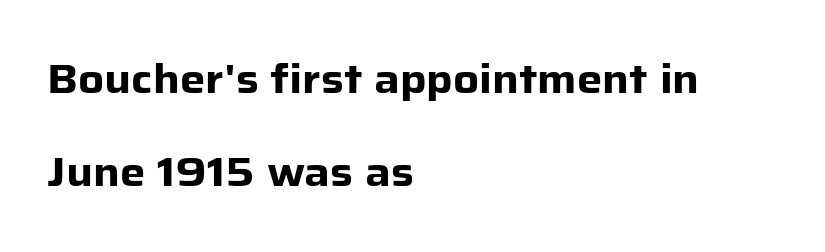
Proportional: the letters do not fall into vertical columns. How would I describe the line gaps? Wide and relaxed. Look at the bottom of the vertical strokes: they stop flat, with no serifs. This sample uses plain, unmodified letter spacing. In terms of posture, this sample is upright. Check under the words: just untouched page.
